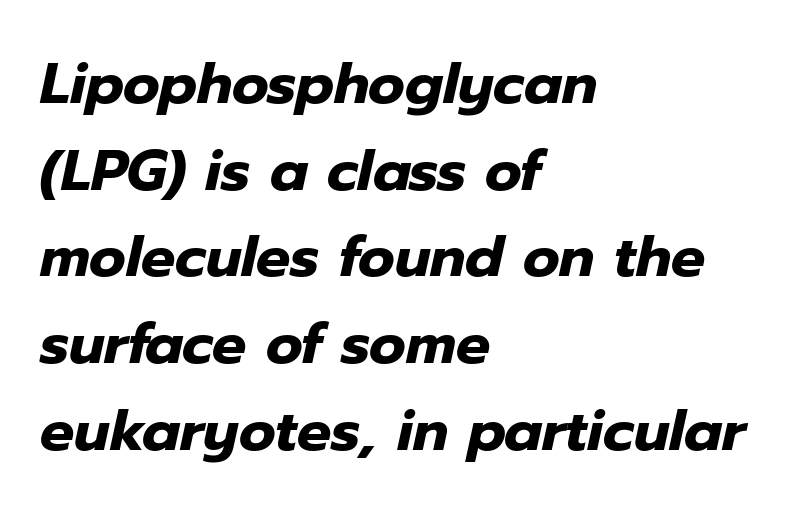
{"italic": "yes", "lean": "right", "slant_degrees": 12, "bold": "yes", "weight": "heavy", "width": "normal", "stroke_contrast": "low", "x_height": "medium", "monospaced": "no", "underline": "no", "align": "left", "line_spacing": "normal", "line_spacing_ratio": 1.52, "letter_spacing": "normal", "letter_spacing_em": 0.0, "glyph_px": 57}
